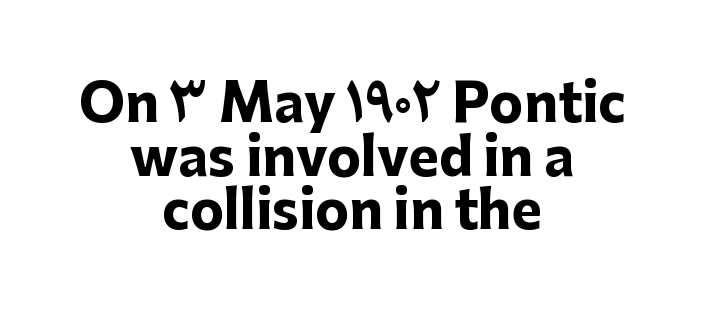
{"serif": "no", "italic": "no", "bold": "yes", "weight": "heavy", "width": "normal", "stroke_contrast": "low", "x_height": "medium", "monospaced": "no", "underline": "no", "align": "center", "line_spacing": "tight", "line_spacing_ratio": 1.05, "letter_spacing": "normal", "letter_spacing_em": 0.0, "glyph_px": 51}
